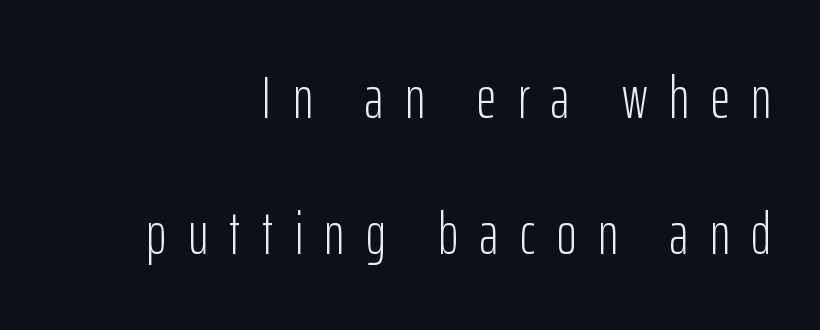
{"serif": "no", "italic": "no", "bold": "no", "weight": "light", "width": "condensed", "stroke_contrast": "low", "x_height": "medium", "monospaced": "no", "underline": "no", "align": "right", "line_spacing": "loose", "line_spacing_ratio": 2.26, "letter_spacing": "wide", "letter_spacing_em": 0.36, "glyph_px": 60}
